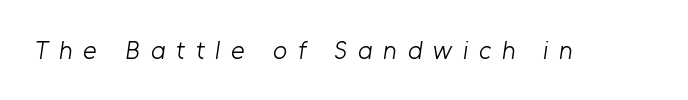
{"bold": "no", "underline": "no", "letter_spacing": "wide", "letter_spacing_em": 0.41, "glyph_px": 26}
